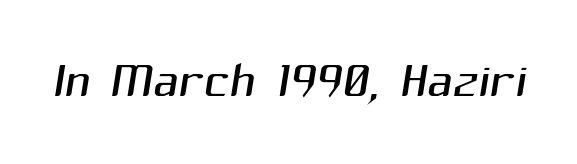
The image shows 71 px light sans-serif type; set normal letter spacing, not underlined; medium stroke contrast and a medium x-height.
